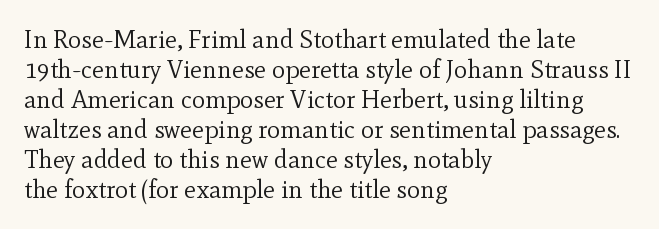
The image shows 25 px text type, upright; set left-aligned, line spacing 1.2x, normal letter spacing, not underlined.
